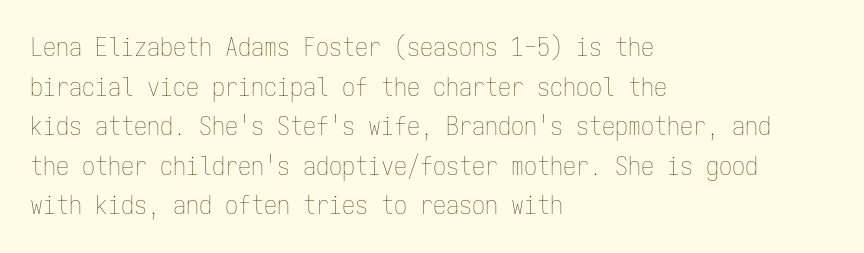
Q: Is the text bold? A: No.
Q: Is the text italic (slanted)? A: No, it is upright.
Q: Is the text underlined? A: No.
Q: How is the paragraph aligned? A: Left-aligned.
Q: Is the spacing between letters normal or unusually wide? A: Normal.
Q: Is the spacing between lines tight, normal or loose? A: Normal.
